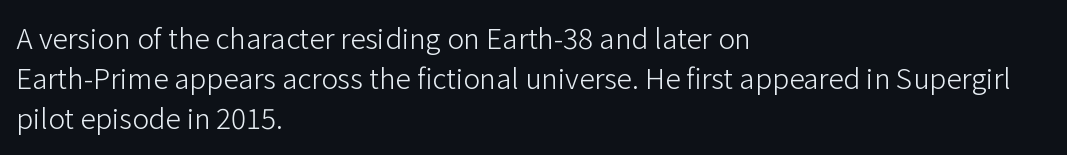
Q: Is the text bold? A: No.
Q: Is the text italic (slanted)? A: No, it is upright.
Q: Is the typeface a serif or a sans-serif typeface? A: Sans-serif.
Q: Is the text underlined? A: No.
Q: How is the paragraph aligned? A: Left-aligned.
Q: Is the spacing between letters normal or unusually wide? A: Normal.
Q: Is the spacing between lines tight, normal or loose? A: Normal.
Q: Width (condensed, normal, or wide)? A: Normal.
Q: Stroke contrast? A: Low.
Q: x-height? A: Medium.
Q: Monospaced? A: No.
